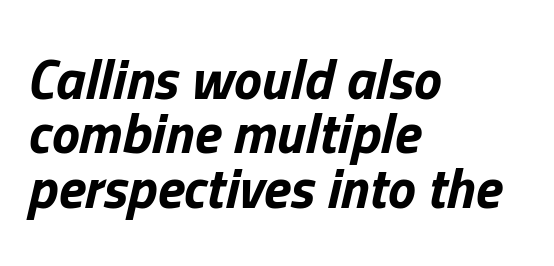
{"italic": "yes", "lean": "right", "slant_degrees": 13, "bold": "yes", "weight": "bold", "width": "normal", "stroke_contrast": "low", "x_height": "medium", "monospaced": "no", "underline": "no", "align": "left", "line_spacing": "tight", "line_spacing_ratio": 0.97, "letter_spacing": "normal", "letter_spacing_em": 0.0, "glyph_px": 56}
